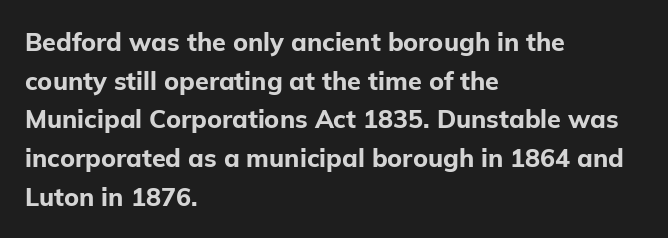
Q: Is the text bold? A: Yes.
Q: Is the text italic (slanted)? A: No, it is upright.
Q: Is the text underlined? A: No.
Q: How is the paragraph aligned? A: Left-aligned.
Q: Is the spacing between letters normal or unusually wide? A: Normal.
Q: Is the spacing between lines tight, normal or loose? A: Normal.
